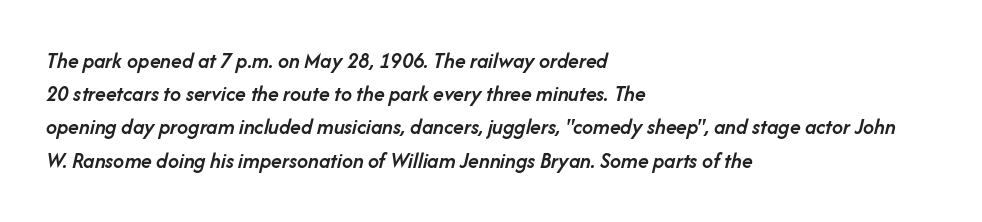
Yep, that's italic — everything's leaning. If you measured baseline to baseline, you'd find a middling distance. Students, note that the glyphs here touch the page at normal intervals. Semibold letterforms, between regular and bold. The foot of each line stays bare and open.
